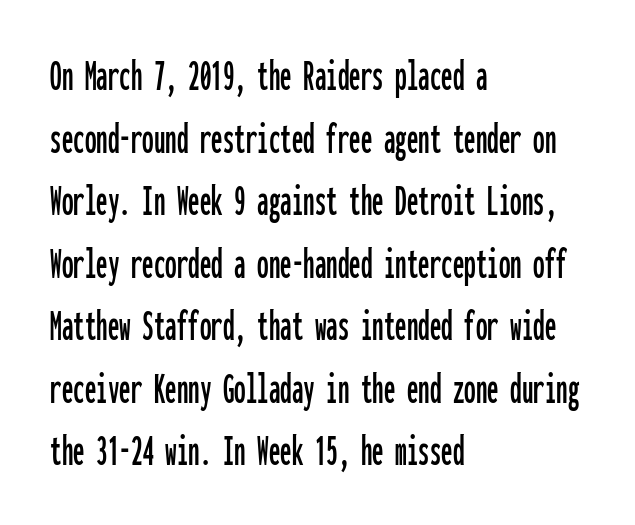
Q: Is the text italic (slanted)? A: No, it is upright.
Q: Is the typeface a serif or a sans-serif typeface? A: Sans-serif.
Q: Is the text underlined? A: No.
Q: How is the paragraph aligned? A: Left-aligned.
Q: Is the spacing between letters normal or unusually wide? A: Normal.
Q: Is the spacing between lines tight, normal or loose? A: Normal.
Q: Width (condensed, normal, or wide)? A: Condensed.
Q: Stroke contrast? A: Low.
Q: x-height? A: Medium.
Q: Monospaced? A: Yes.
